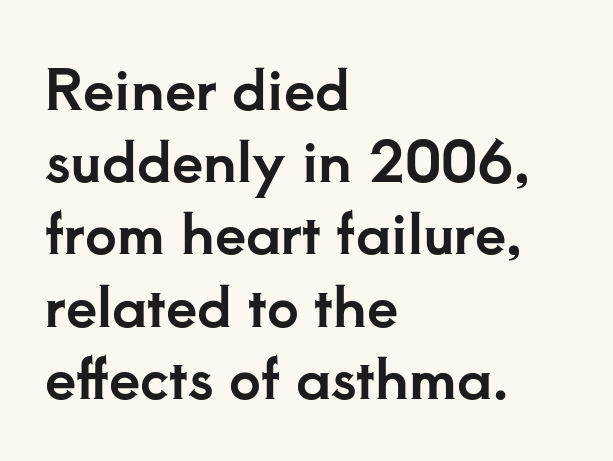
Leading: standard. You could not count columns in this text — the font is proportionally spaced. The characters display serif detailing at their extremities. This rendering features lettering with no underline.
